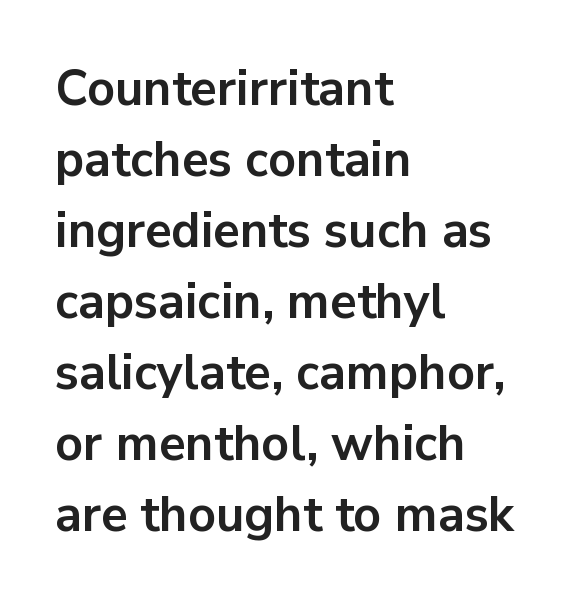
The image shows 49 px bold sans-serif type, upright; set left-aligned, normal line spacing (1.45x), normal letter spacing, not underlined; low stroke contrast and a medium x-height.
